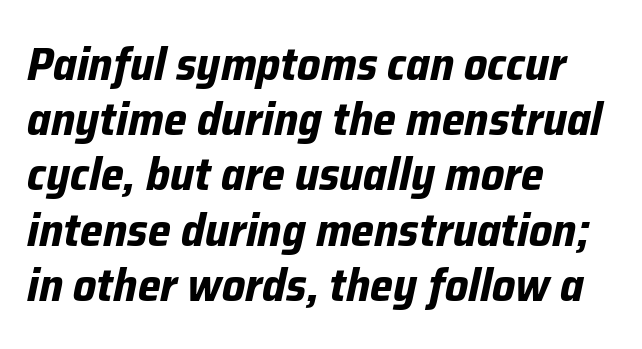
Q: Is the text bold? A: Yes.
Q: Is the text italic (slanted)? A: Yes, it leans right by about 12 degrees.
Q: Is the text underlined? A: No.
Q: How is the paragraph aligned? A: Left-aligned.
Q: Is the spacing between letters normal or unusually wide? A: Normal.
Q: Width (condensed, normal, or wide)? A: Normal.
Q: Stroke contrast? A: Low.
Q: x-height? A: Medium.
Q: Monospaced? A: No.
